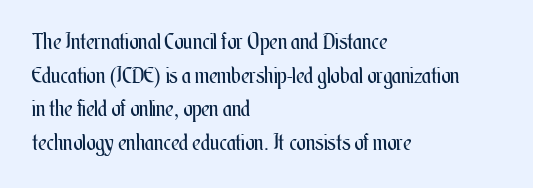
{"italic": "no", "bold": "no", "underline": "no", "align": "left", "line_spacing": "normal", "line_spacing_ratio": 1.53, "letter_spacing": "normal", "letter_spacing_em": 0.0, "glyph_px": 22}
